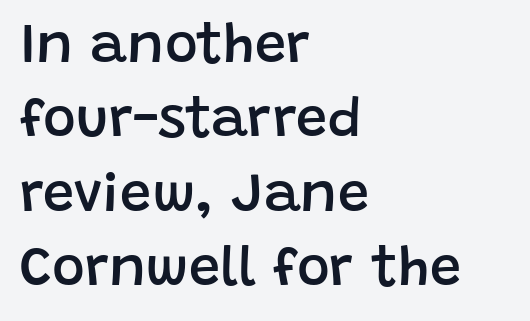
{"serif": "no", "italic": "no", "bold": "semi", "weight": "semibold", "width": "normal", "stroke_contrast": "low", "x_height": "large", "monospaced": "no", "underline": "no", "align": "left", "line_spacing": "normal", "line_spacing_ratio": 1.33, "letter_spacing": "normal", "letter_spacing_em": 0.0, "glyph_px": 56}
